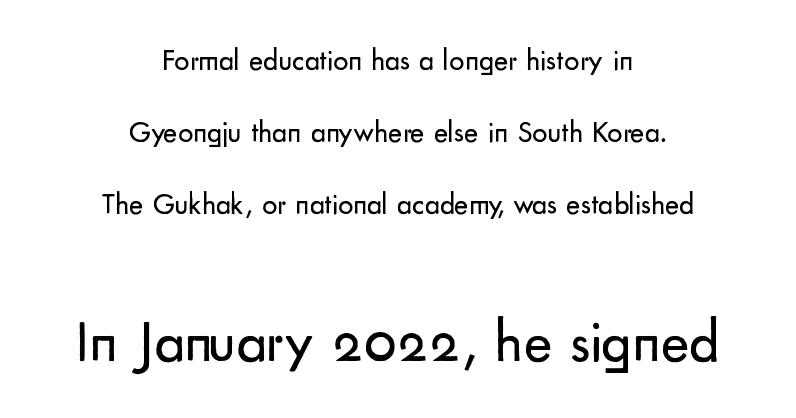
Q: Is the text bold? A: No.
Q: Is the text italic (slanted)? A: No, it is upright.
Q: Is the typeface a serif or a sans-serif typeface? A: Sans-serif.
Q: Is the text underlined? A: No.
Q: How is the paragraph aligned? A: Centered.
Q: Is the spacing between letters normal or unusually wide? A: Normal.
Q: Is the spacing between lines tight, normal or loose? A: Loose.
Q: Which block of text is set in a larger size, the first (top) or the second (bottom)? A: The second (bottom) one.
Q: Width (condensed, normal, or wide)? A: Normal.
Q: Stroke contrast? A: Low.
Q: x-height? A: Small.
Q: Monospaced? A: No.
